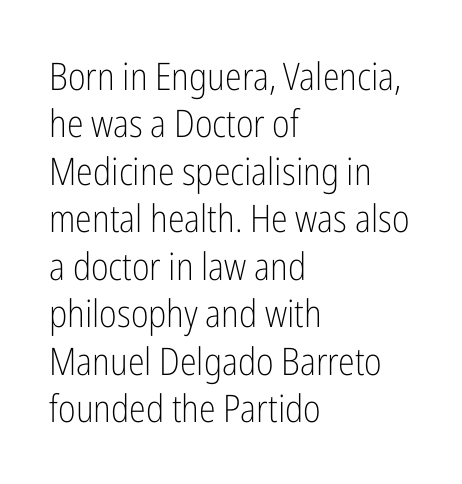
The image shows 38 px light, condensed sans-serif type, upright; set left-aligned, normal line spacing (1.25x), normal letter spacing, not underlined; low stroke contrast and a medium x-height.
